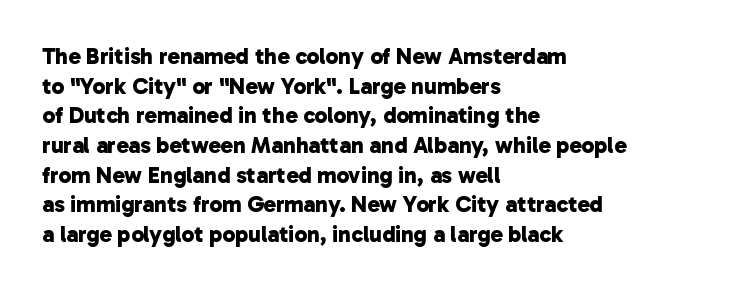
Plain, unruled lines of type. What weight is shown? A full bold with thick strokes. Rows of type keep a routine distance in the vertical direction. Students, note that the glyphs here touch the page at normal intervals. In CSS terms this would be text-align: left.
